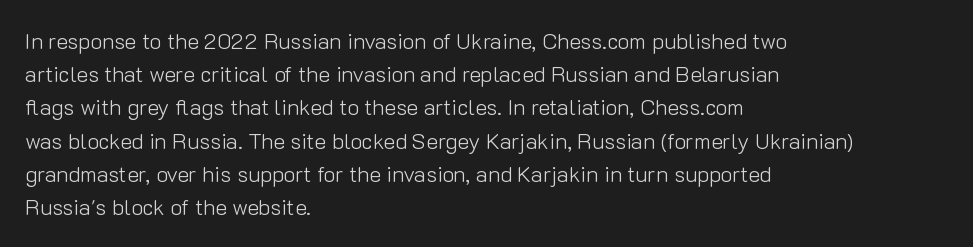
Tall strokes in this sample are plumb rather than angled. Weight: regular or lighter. Tracking value appears to be zero — textbook default spacing. The passage shown stacks its lines at a standard gap. The lines in this sample share a left origin and differ only in where they stop. Anything drawn beneath the words? Only blank space.
